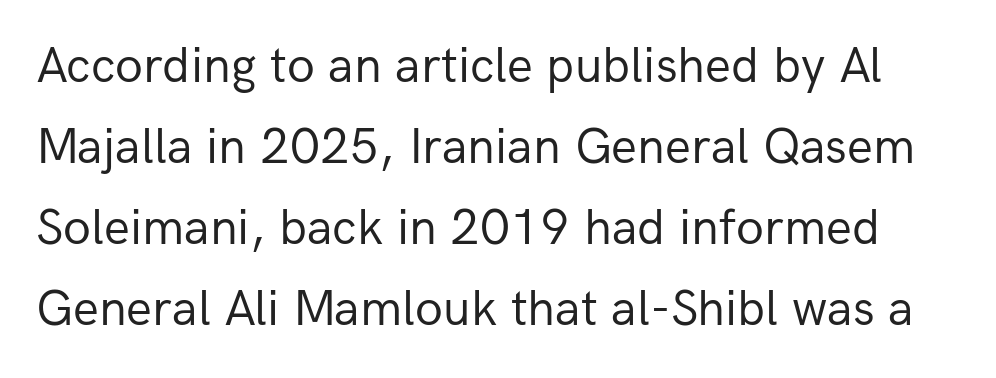
{"serif": "no", "italic": "no", "bold": "no", "weight": "regular", "width": "normal", "stroke_contrast": "low", "x_height": "medium", "monospaced": "no", "underline": "no", "line_spacing": "normal", "line_spacing_ratio": 1.59, "letter_spacing": "normal", "letter_spacing_em": 0.0, "glyph_px": 51}
